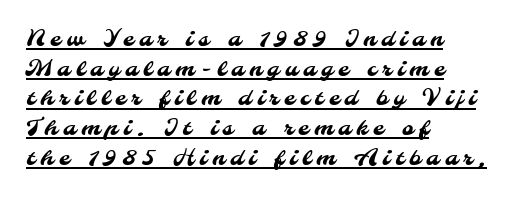
{"underline": "yes", "align": "left", "line_spacing": "normal", "line_spacing_ratio": 1.35, "letter_spacing": "wide", "letter_spacing_em": 0.25, "glyph_px": 22}
